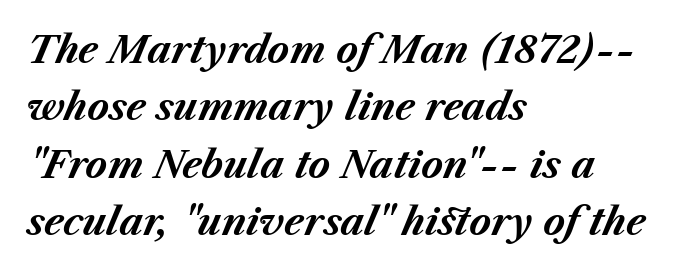
{"italic": "yes", "lean": "right", "slant_degrees": 23, "bold": "yes", "weight": "bold", "width": "normal", "stroke_contrast": "medium", "x_height": "medium", "monospaced": "no", "underline": "no", "align": "left", "line_spacing": "normal", "line_spacing_ratio": 1.55, "letter_spacing": "normal", "letter_spacing_em": 0.0, "glyph_px": 37}
